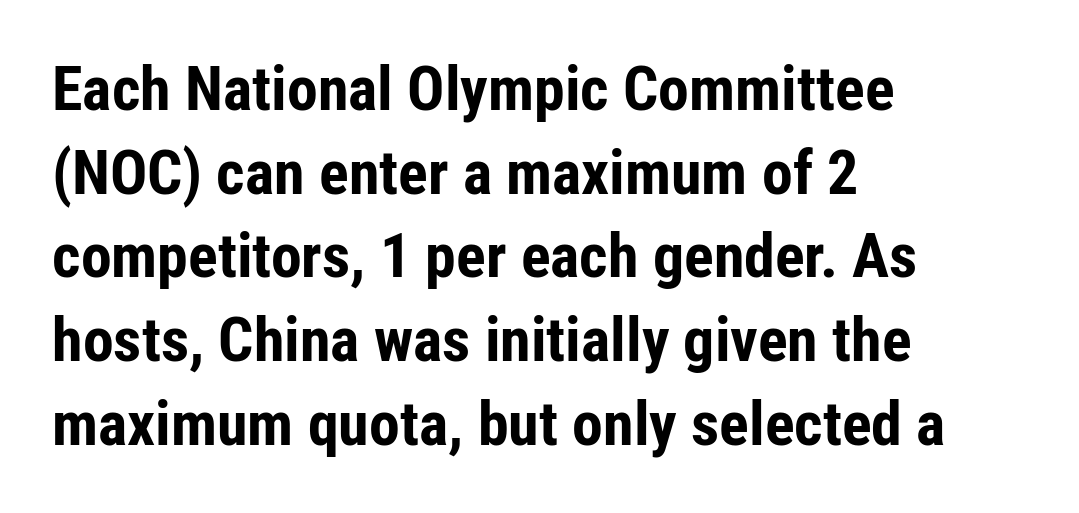
The type family on display is of the sans-serif kind. Anything drawn beneath the words? Only blank space. The glyphs have the mass of a bold cut. What stands out about the letter spacing? Nothing — it is the standard amount. Designer's note — italics off, roman on.
